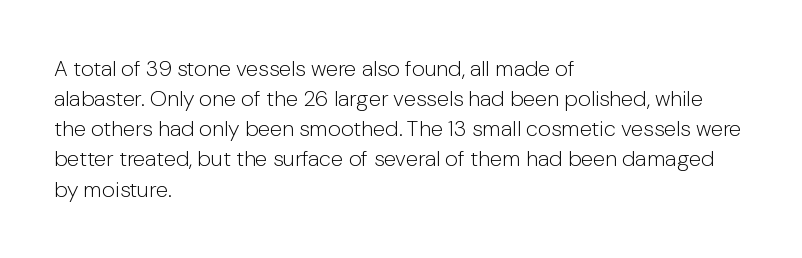
The image shows 22 px text type, upright; set left-aligned, normal line spacing (1.37x), normal letter spacing, not underlined.
